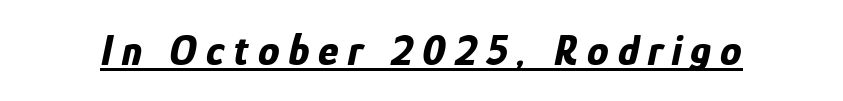
The image shows 43 px bold, condensed type, italic (leaning right); set unusually wide letter spacing (+0.21 em), underlined; low stroke contrast and a medium x-height.
